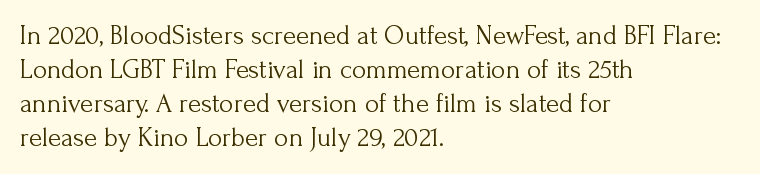
{"italic": "no", "bold": "no", "underline": "no", "align": "left", "line_spacing": "normal", "line_spacing_ratio": 1.26, "letter_spacing": "normal", "letter_spacing_em": 0.0, "glyph_px": 27}
